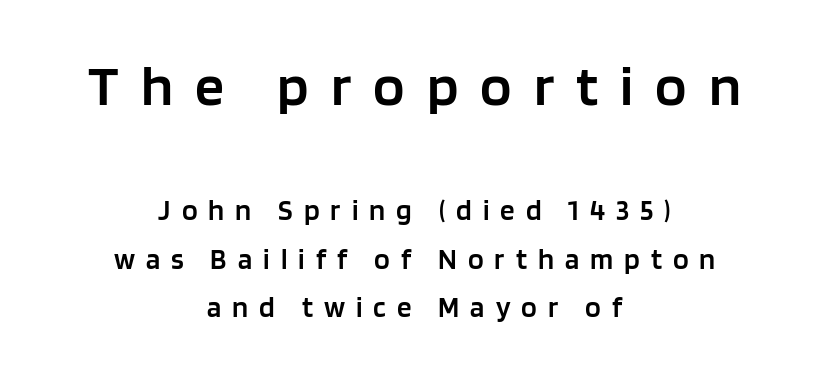
{"serif": "no", "italic": "no", "bold": "semi", "weight": "semibold", "width": "normal", "stroke_contrast": "low", "x_height": "large", "monospaced": "no", "underline": "no", "align": "center", "line_spacing": "normal", "line_spacing_ratio": 1.67, "letter_spacing": "wide", "letter_spacing_em": 0.38, "larger_block": "first", "size_ratio": 2.0, "glyph_px": 58}
